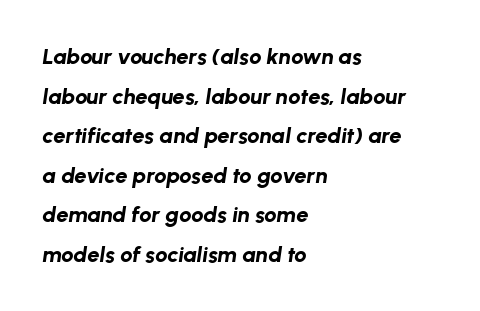
{"italic": "yes", "lean": "right", "slant_degrees": 8, "bold": "yes", "underline": "no", "align": "left", "line_spacing_ratio": 1.8, "letter_spacing": "normal", "letter_spacing_em": 0.0, "glyph_px": 22}
